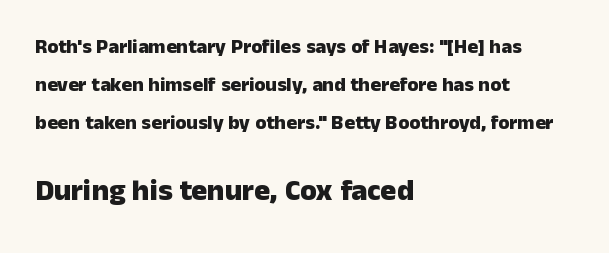
{"serif": "no", "italic": "no", "bold": "yes", "weight": "heavy", "width": "normal", "stroke_contrast": "low", "x_height": "medium", "monospaced": "no", "underline": "no", "align": "left", "line_spacing": "loose", "line_spacing_ratio": 1.9, "letter_spacing": "normal", "letter_spacing_em": 0.0, "larger_block": "second", "size_ratio": 1.5, "glyph_px": 30}
